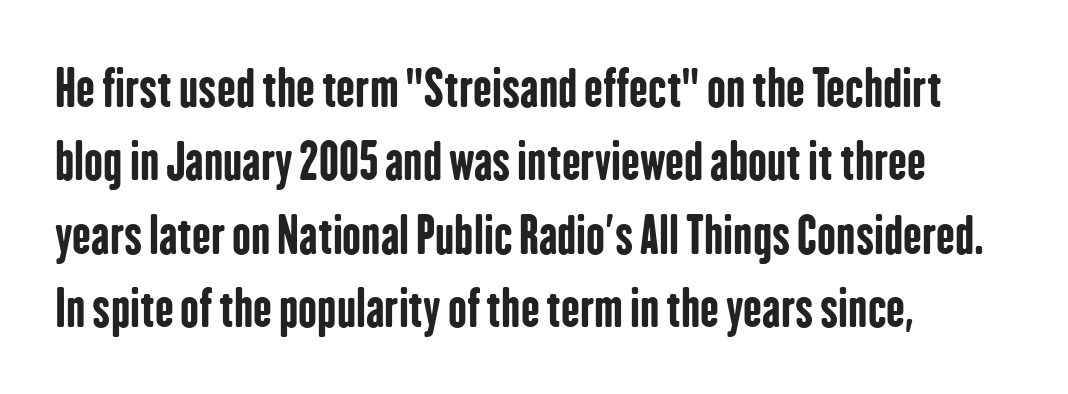
{"serif": "no", "italic": "no", "bold": "yes", "weight": "bold", "width": "condensed", "stroke_contrast": "low", "x_height": "medium", "monospaced": "no", "underline": "no", "align": "left", "line_spacing": "normal", "line_spacing_ratio": 1.47, "letter_spacing": "normal", "letter_spacing_em": 0.0, "glyph_px": 50}
